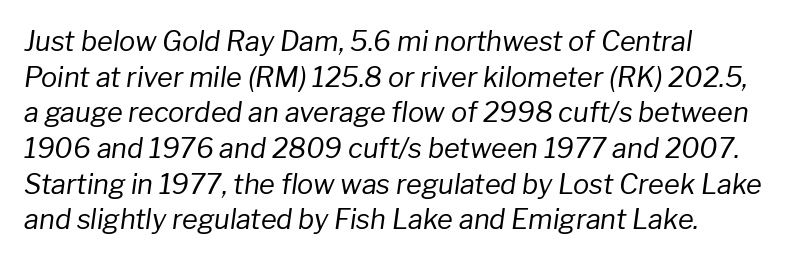
The image shows 27 px text type, italic (leaning right); set normal line spacing (1.32x), normal letter spacing, not underlined.
